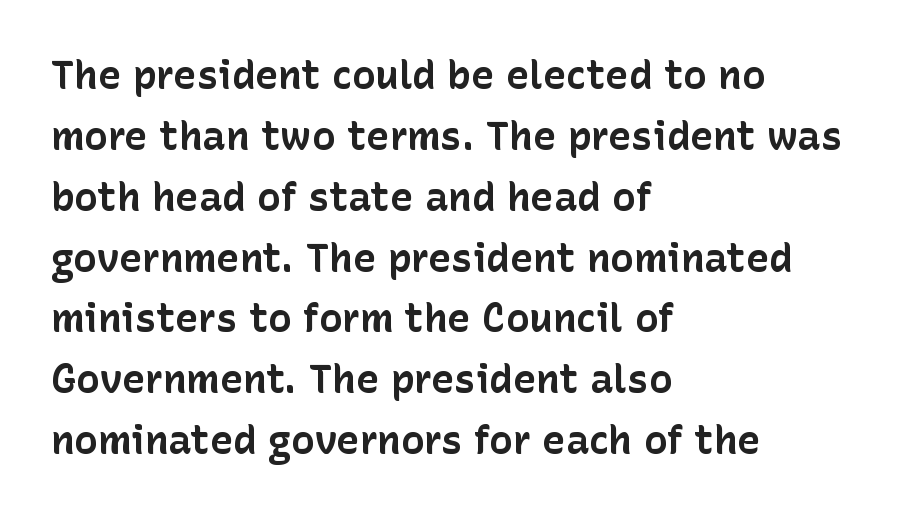
The image shows 39 px bold sans-serif type, upright; set left-aligned, normal line spacing (1.56x), normal letter spacing, not underlined; low stroke contrast and a medium x-height.
